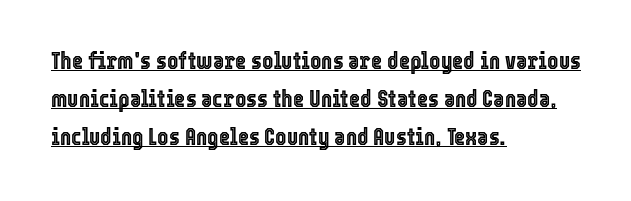
{"italic": "no", "underline": "yes", "align": "left", "line_spacing": "normal", "line_spacing_ratio": 1.58, "letter_spacing": "normal", "letter_spacing_em": 0.0, "glyph_px": 24}
